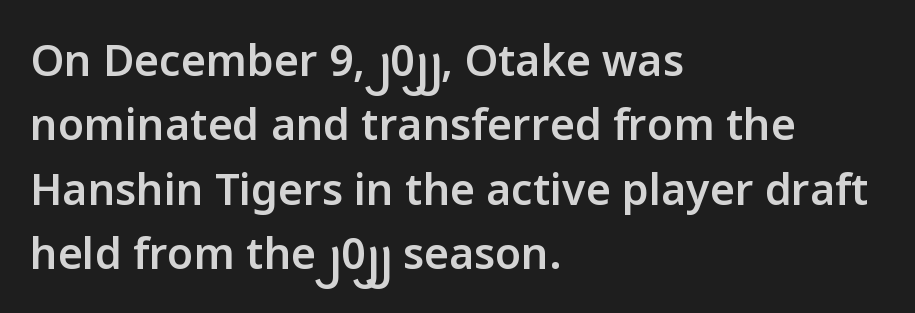
The image shows 43 px semibold sans-serif type, upright; set left-aligned, normal line spacing (1.5x), normal letter spacing, not underlined; low stroke contrast and a medium x-height.
